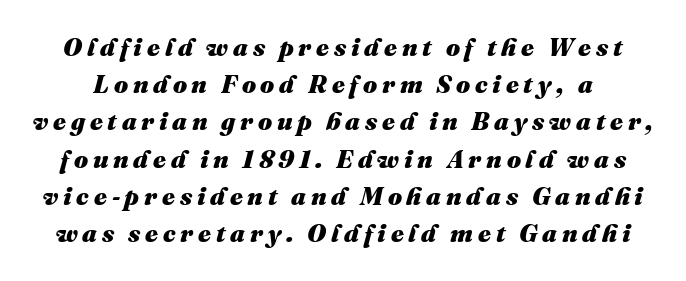
Q: Is the text bold? A: Yes.
Q: Is the text italic (slanted)? A: Yes, it leans right by about 16 degrees.
Q: Is the text underlined? A: No.
Q: Is the spacing between lines tight, normal or loose? A: Normal.
